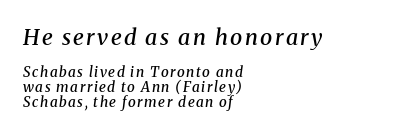
Q: Is the text bold? A: Semi-bold.
Q: Is the text italic (slanted)? A: Yes, it leans right by about 8 degrees.
Q: Is the text underlined? A: No.
Q: How is the paragraph aligned? A: Left-aligned.
Q: Is the spacing between lines tight, normal or loose? A: Tight.
Q: Which block of text is set in a larger size, the first (top) or the second (bottom)? A: The first (top) one.
